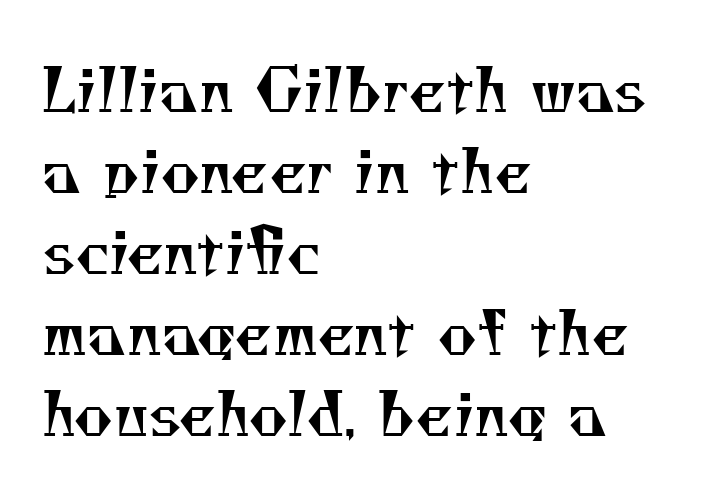
Q: Is the text bold? A: No.
Q: Is the typeface a serif or a sans-serif typeface? A: Serif.
Q: Is the text underlined? A: No.
Q: How is the paragraph aligned? A: Left-aligned.
Q: Is the spacing between letters normal or unusually wide? A: Normal.
Q: Is the spacing between lines tight, normal or loose? A: Normal.
Q: Width (condensed, normal, or wide)? A: Normal.
Q: Stroke contrast? A: Medium.
Q: x-height? A: Small.
Q: Monospaced? A: No.
